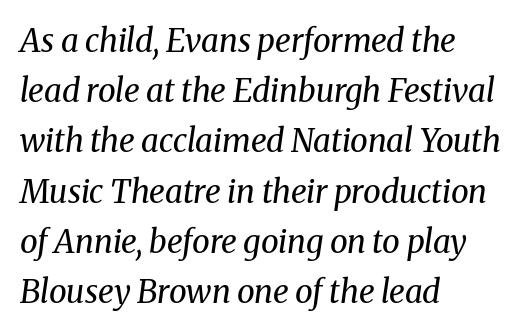
The image shows 32 px regular-weight serif type, italic (leaning right); set left-aligned, normal line spacing (1.57x), normal letter spacing, not underlined; medium stroke contrast and a medium x-height.
